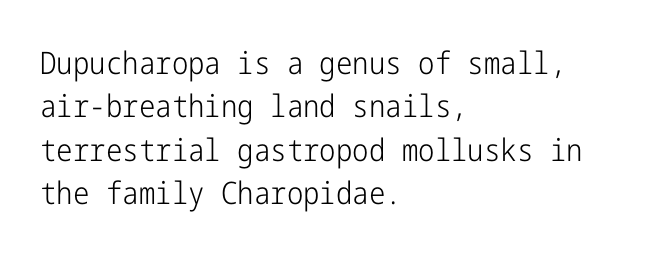
The image shows 31 px light, condensed sans-serif type, upright; set left-aligned, normal line spacing (1.4x), normal letter spacing, not underlined; low stroke contrast and a medium x-height.
